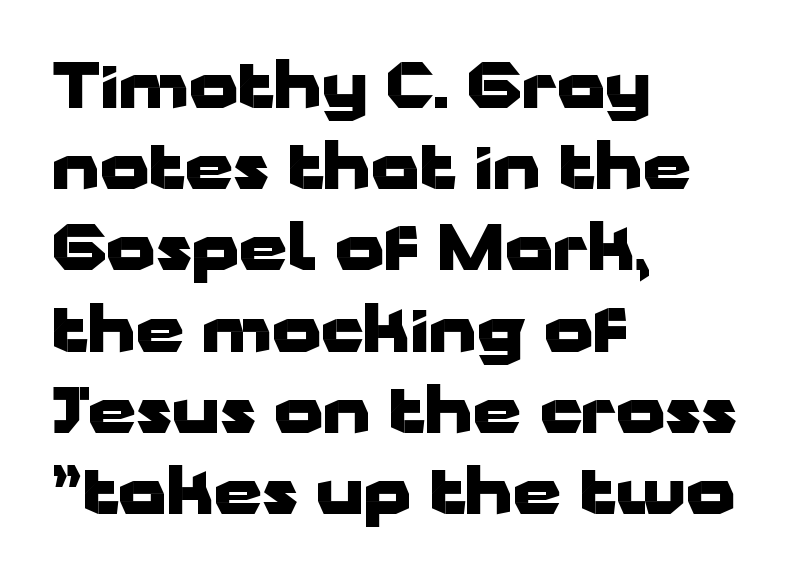
Q: Is the text bold? A: Yes.
Q: Is the text italic (slanted)? A: No, it is upright.
Q: Is the typeface a serif or a sans-serif typeface? A: Sans-serif.
Q: Is the text underlined? A: No.
Q: How is the paragraph aligned? A: Left-aligned.
Q: Is the spacing between letters normal or unusually wide? A: Normal.
Q: Is the spacing between lines tight, normal or loose? A: Normal.
Q: Width (condensed, normal, or wide)? A: Wide.
Q: Stroke contrast? A: Low.
Q: x-height? A: Medium.
Q: Monospaced? A: No.
